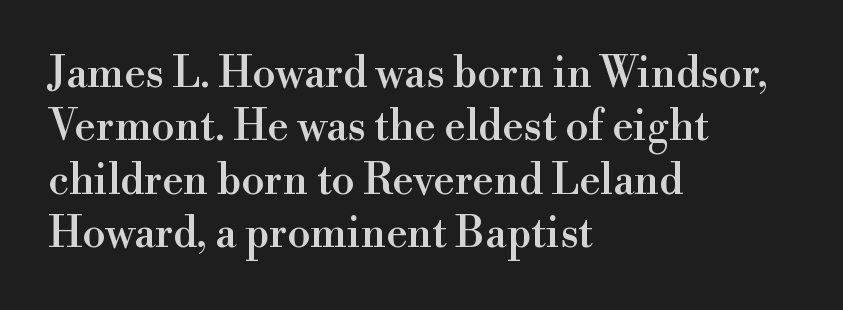
{"serif": "yes", "italic": "no", "width": "normal", "x_height": "small", "monospaced": "no", "underline": "no", "align": "left", "line_spacing": "normal", "line_spacing_ratio": 1.27, "letter_spacing": "normal", "letter_spacing_em": 0.0, "glyph_px": 42}
